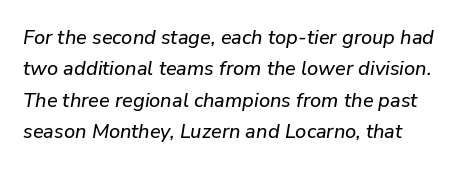
Q: Is the text italic (slanted)? A: Yes, it leans right by about 9 degrees.
Q: Is the text underlined? A: No.
Q: Is the spacing between letters normal or unusually wide? A: Normal.
Q: Is the spacing between lines tight, normal or loose? A: Normal.
